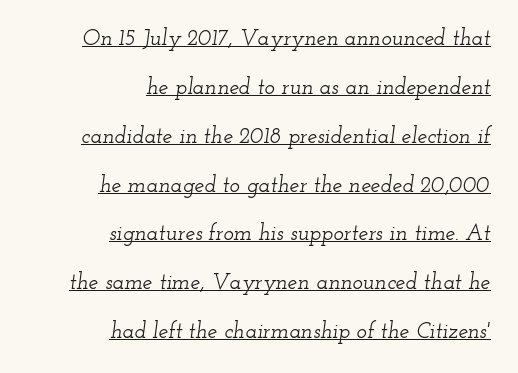
{"italic": "yes", "lean": "right", "slant_degrees": 12, "underline": "yes", "align": "right", "line_spacing": "loose", "line_spacing_ratio": 2.22, "letter_spacing": "normal", "letter_spacing_em": 0.0, "glyph_px": 22}
